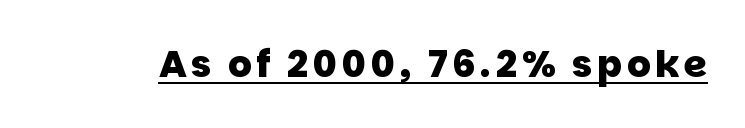
Q: Is the text bold? A: Yes.
Q: Is the typeface a serif or a sans-serif typeface? A: Sans-serif.
Q: Is the text underlined? A: Yes.
Q: Width (condensed, normal, or wide)? A: Normal.
Q: Stroke contrast? A: Low.
Q: x-height? A: Large.
Q: Monospaced? A: No.
